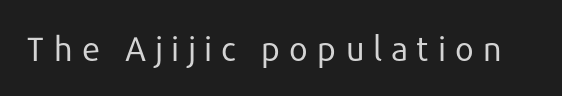
Q: Is the text bold? A: No.
Q: Is the text italic (slanted)? A: No, it is upright.
Q: Is the typeface a serif or a sans-serif typeface? A: Sans-serif.
Q: Is the text underlined? A: No.
Q: Is the spacing between letters normal or unusually wide? A: Unusually wide.
Q: Width (condensed, normal, or wide)? A: Normal.
Q: Stroke contrast? A: Low.
Q: x-height? A: Medium.
Q: Monospaced? A: No.
